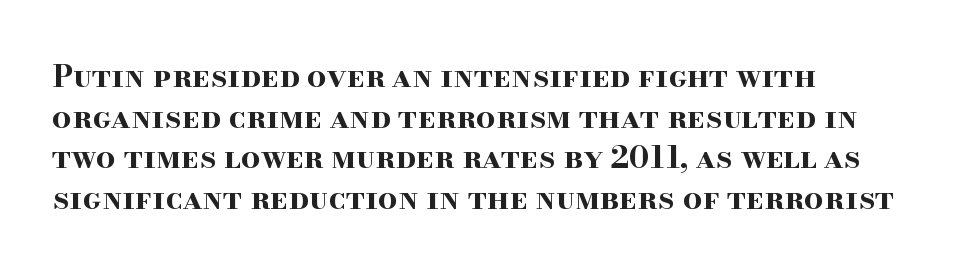
In terms of posture, this sample is upright. Heavy, bold letterforms. One glance says typical: line gaps are just what's usual. Typeset ragged right — the left edge is the straight one.
